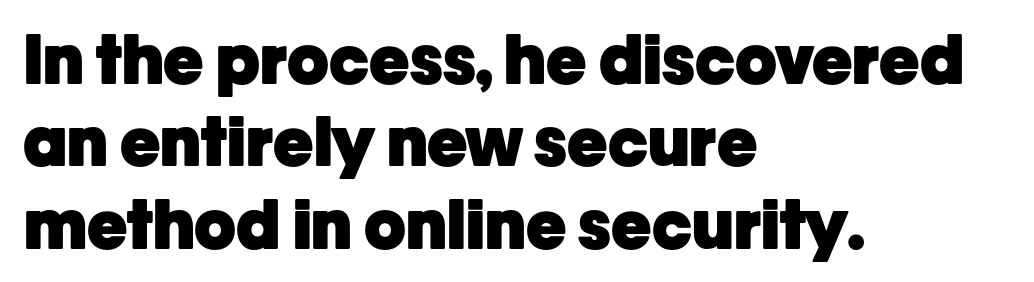
Vertical strokes here are truly vertical. Alignment: flush left. The glyphs in this specimen are sans serif. Standard letterfit; no display-style spreading of the glyphs. The characters look thick and weighty, a clear bold.
